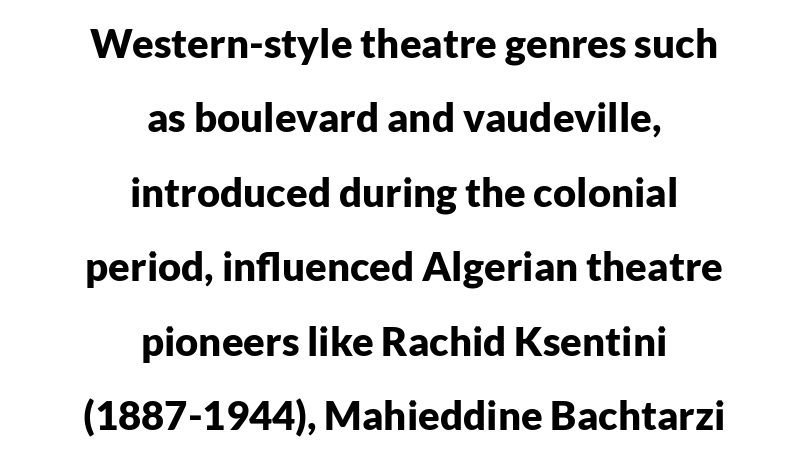
Q: Is the text bold? A: Yes.
Q: Is the text italic (slanted)? A: No, it is upright.
Q: Is the typeface a serif or a sans-serif typeface? A: Sans-serif.
Q: Is the text underlined? A: No.
Q: How is the paragraph aligned? A: Centered.
Q: Is the spacing between letters normal or unusually wide? A: Normal.
Q: Width (condensed, normal, or wide)? A: Normal.
Q: Stroke contrast? A: Low.
Q: x-height? A: Medium.
Q: Monospaced? A: No.
